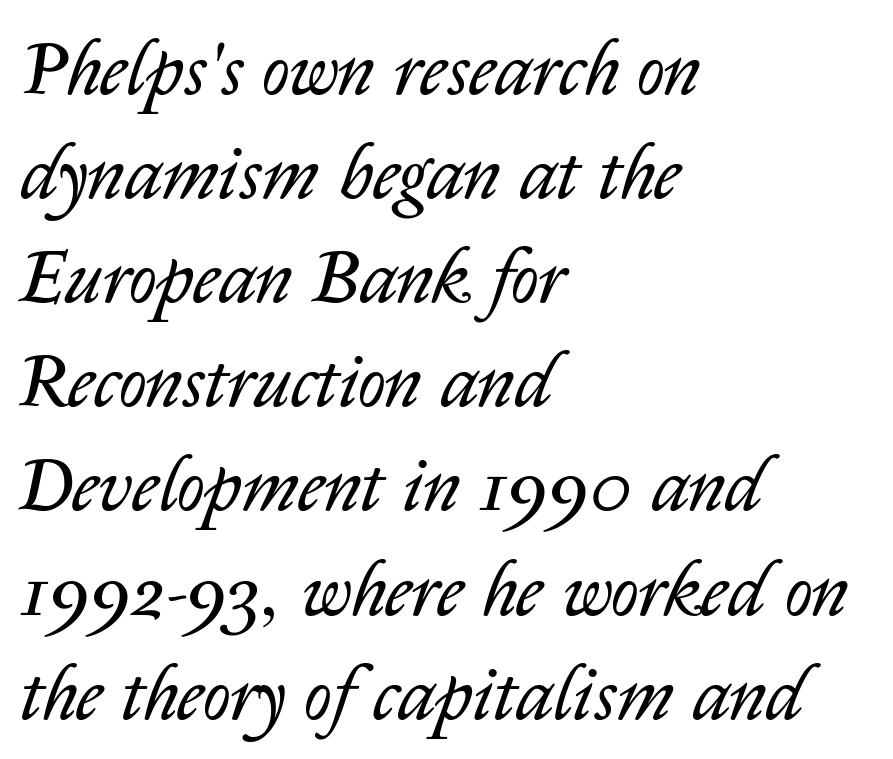
An italicized treatment has been applied to the whole sample. The setting favours the left margin, as ordinary paragraphs usually do. Regular leading. No heavy texture on the line: the type isn't bold. There is no visible air inserted between adjacent glyphs.
